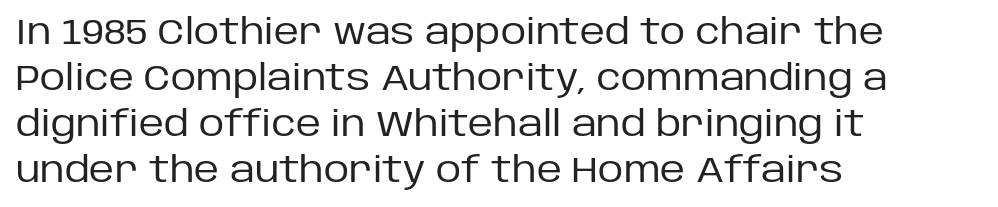
Q: Is the text bold? A: No.
Q: Is the text italic (slanted)? A: No, it is upright.
Q: Is the typeface a serif or a sans-serif typeface? A: Sans-serif.
Q: Is the text underlined? A: No.
Q: How is the paragraph aligned? A: Left-aligned.
Q: Is the spacing between letters normal or unusually wide? A: Normal.
Q: Is the spacing between lines tight, normal or loose? A: Normal.
Q: Width (condensed, normal, or wide)? A: Normal.
Q: Stroke contrast? A: Low.
Q: x-height? A: Large.
Q: Monospaced? A: No.
